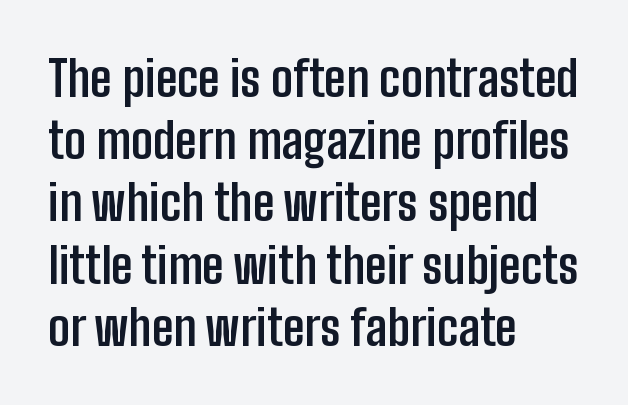
Q: Is the text bold? A: Yes.
Q: Is the text italic (slanted)? A: No, it is upright.
Q: Is the typeface a serif or a sans-serif typeface? A: Sans-serif.
Q: Is the text underlined? A: No.
Q: How is the paragraph aligned? A: Left-aligned.
Q: Is the spacing between letters normal or unusually wide? A: Normal.
Q: Is the spacing between lines tight, normal or loose? A: Normal.
Q: Width (condensed, normal, or wide)? A: Condensed.
Q: Stroke contrast? A: Low.
Q: x-height? A: Medium.
Q: Monospaced? A: No.
